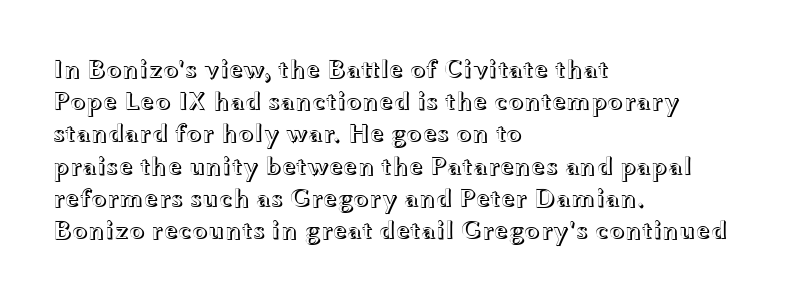
Q: Is the text italic (slanted)? A: No, it is upright.
Q: Is the text underlined? A: No.
Q: How is the paragraph aligned? A: Left-aligned.
Q: Is the spacing between letters normal or unusually wide? A: Normal.
